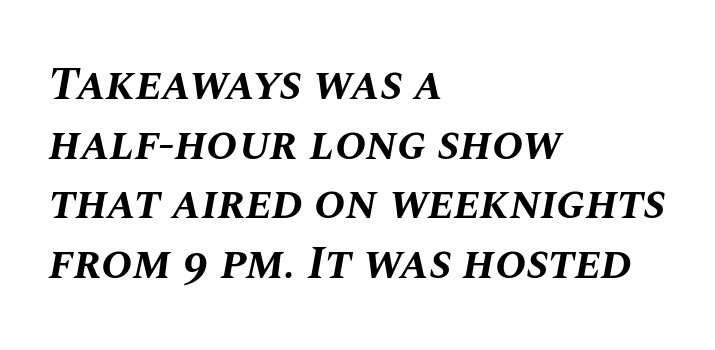
{"italic": "yes", "lean": "right", "slant_degrees": 10, "bold": "yes", "weight": "bold", "width": "normal", "stroke_contrast": "medium", "x_height": "large", "monospaced": "no", "underline": "no", "align": "left", "line_spacing": "normal", "line_spacing_ratio": 1.27, "letter_spacing": "normal", "letter_spacing_em": 0.0, "glyph_px": 47}
